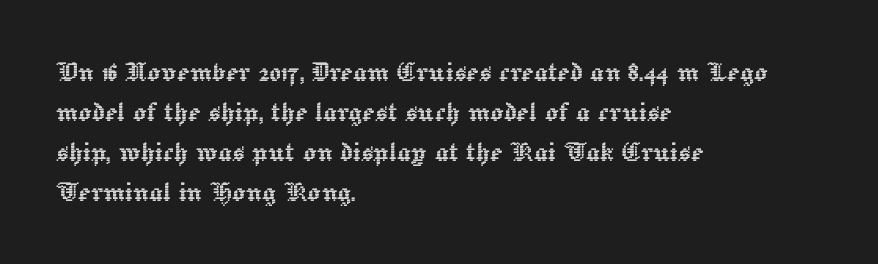
Q: Is the text italic (slanted)? A: No, it is upright.
Q: Is the text underlined? A: No.
Q: How is the paragraph aligned? A: Left-aligned.
Q: Is the spacing between letters normal or unusually wide? A: Normal.
Q: Width (condensed, normal, or wide)? A: Normal.
Q: x-height? A: Medium.
Q: Monospaced? A: No.
